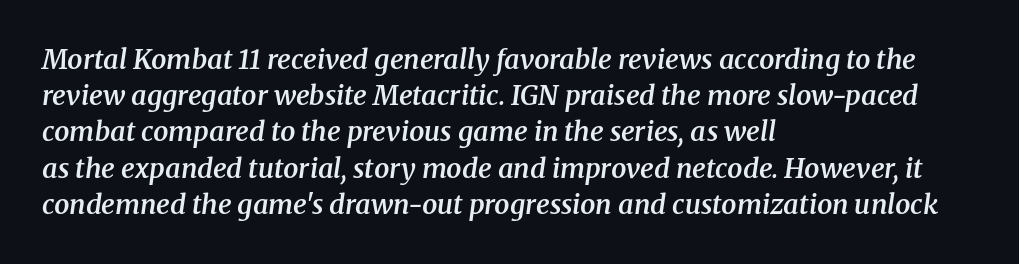
Q: Is the text bold? A: Semi-bold.
Q: Is the text italic (slanted)? A: Yes, it leans right by about 8 degrees.
Q: Is the text underlined? A: No.
Q: How is the paragraph aligned? A: Left-aligned.
Q: Is the spacing between letters normal or unusually wide? A: Normal.
Q: Is the spacing between lines tight, normal or loose? A: Normal.
